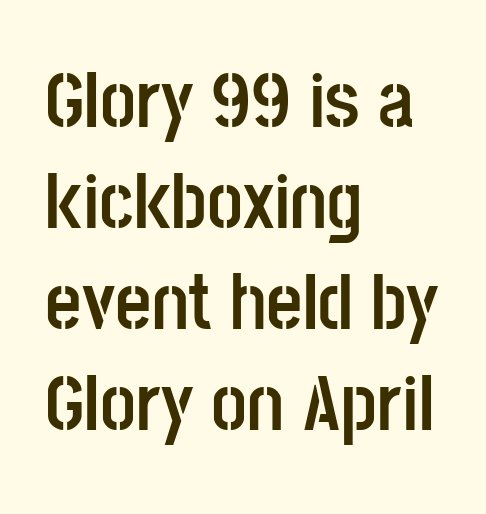
The type is set solid horizontally, with unmodified tracking. The letters stand straight up with perfectly vertical stems. Do the characters align in a grid? No, the font is proportional. This sample is left-justified, so line endings fall wherever the words run out. Weight check: bold — yes, fully. What kind of face is this? One without serifs — a sans.
